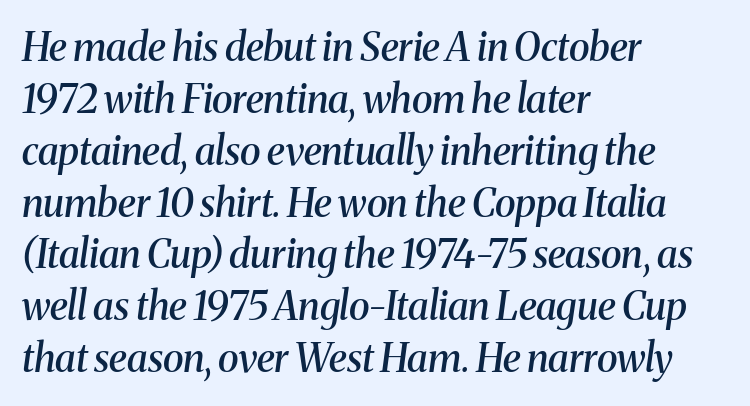
Q: Is the text bold? A: Semi-bold.
Q: Is the text italic (slanted)? A: Yes, it leans right by about 8 degrees.
Q: Is the typeface a serif or a sans-serif typeface? A: Serif.
Q: Is the text underlined? A: No.
Q: How is the paragraph aligned? A: Left-aligned.
Q: Is the spacing between letters normal or unusually wide? A: Normal.
Q: Is the spacing between lines tight, normal or loose? A: Normal.
Q: Width (condensed, normal, or wide)? A: Normal.
Q: Stroke contrast? A: Medium.
Q: x-height? A: Medium.
Q: Monospaced? A: No.
